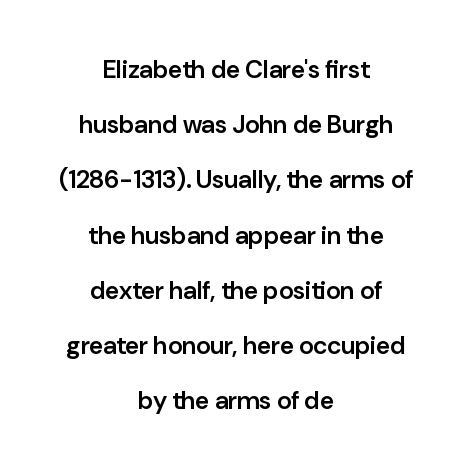
The image shows 25 px text type, upright; set centered, loose line spacing (2.21x), normal letter spacing, not underlined.
